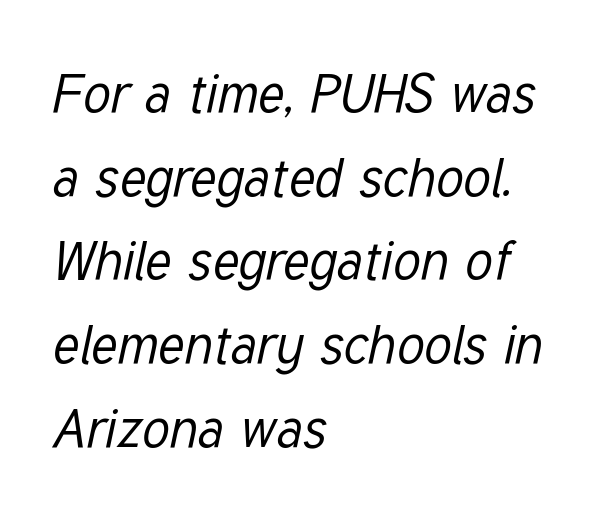
Q: Is the text bold? A: No.
Q: Is the text italic (slanted)? A: Yes, it leans right by about 12 degrees.
Q: Is the text underlined? A: No.
Q: How is the paragraph aligned? A: Left-aligned.
Q: Is the spacing between letters normal or unusually wide? A: Normal.
Q: Is the spacing between lines tight, normal or loose? A: Normal.
Q: Width (condensed, normal, or wide)? A: Condensed.
Q: Stroke contrast? A: Low.
Q: x-height? A: Medium.
Q: Monospaced? A: No.
